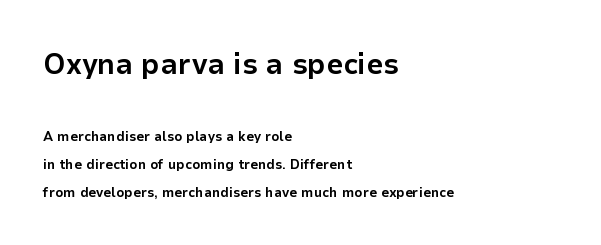
Q: Is the text bold? A: Yes.
Q: Is the text italic (slanted)? A: No, it is upright.
Q: Is the typeface a serif or a sans-serif typeface? A: Sans-serif.
Q: Is the text underlined? A: No.
Q: How is the paragraph aligned? A: Left-aligned.
Q: Is the spacing between letters normal or unusually wide? A: Normal.
Q: Is the spacing between lines tight, normal or loose? A: Loose.
Q: Which block of text is set in a larger size, the first (top) or the second (bottom)? A: The first (top) one.
Q: Width (condensed, normal, or wide)? A: Normal.
Q: Stroke contrast? A: Low.
Q: x-height? A: Medium.
Q: Monospaced? A: No.
